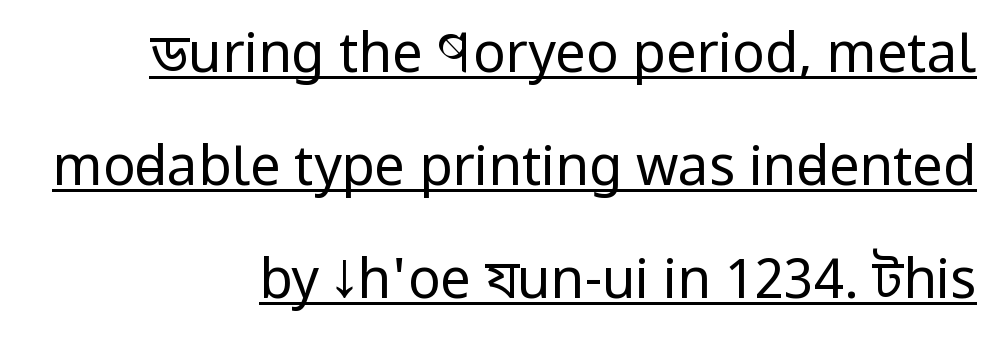
Q: Is the text bold? A: No.
Q: Is the text italic (slanted)? A: No, it is upright.
Q: Is the typeface a serif or a sans-serif typeface? A: Sans-serif.
Q: Is the text underlined? A: Yes.
Q: How is the paragraph aligned? A: Right-aligned.
Q: Is the spacing between letters normal or unusually wide? A: Normal.
Q: Is the spacing between lines tight, normal or loose? A: Loose.
Q: Width (condensed, normal, or wide)? A: Condensed.
Q: Stroke contrast? A: Low.
Q: x-height? A: Large.
Q: Monospaced? A: No.
